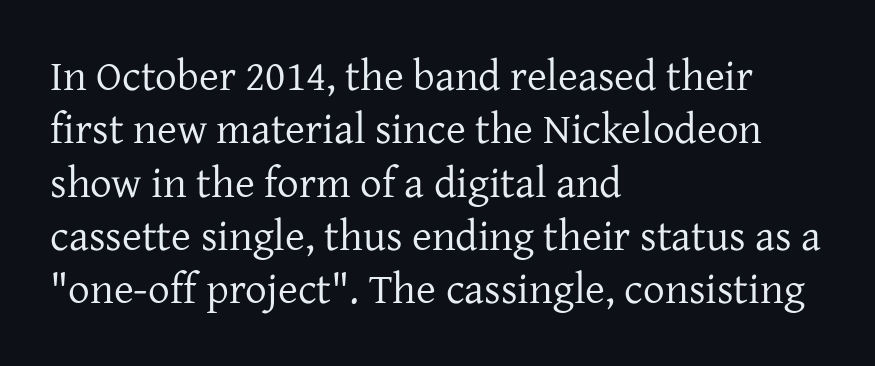
Q: Is the text bold? A: No.
Q: Is the text italic (slanted)? A: No, it is upright.
Q: Is the typeface a serif or a sans-serif typeface? A: Serif.
Q: Is the text underlined? A: No.
Q: How is the paragraph aligned? A: Left-aligned.
Q: Is the spacing between letters normal or unusually wide? A: Normal.
Q: Width (condensed, normal, or wide)? A: Normal.
Q: Stroke contrast? A: Low.
Q: x-height? A: Medium.
Q: Monospaced? A: No.
